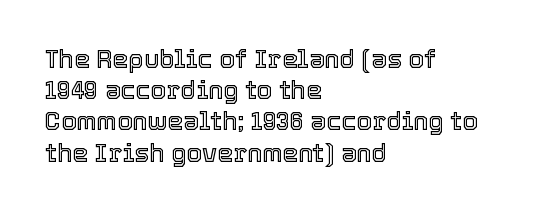
{"italic": "no", "underline": "no", "align": "left", "line_spacing": "normal", "line_spacing_ratio": 1.25, "letter_spacing": "normal", "letter_spacing_em": 0.0, "glyph_px": 25}
